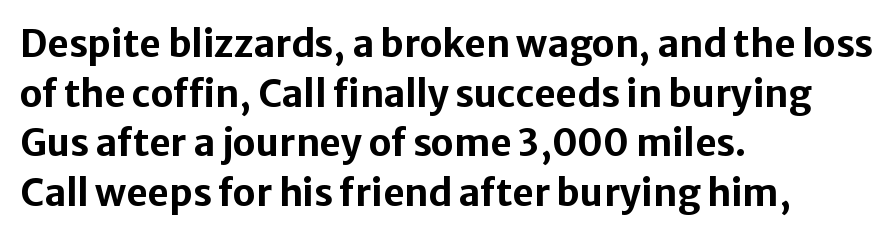
Q: Is the text bold? A: Yes.
Q: Is the text italic (slanted)? A: No, it is upright.
Q: Is the typeface a serif or a sans-serif typeface? A: Sans-serif.
Q: Is the text underlined? A: No.
Q: How is the paragraph aligned? A: Left-aligned.
Q: Is the spacing between letters normal or unusually wide? A: Normal.
Q: Is the spacing between lines tight, normal or loose? A: Normal.
Q: Width (condensed, normal, or wide)? A: Normal.
Q: Stroke contrast? A: Low.
Q: x-height? A: Medium.
Q: Monospaced? A: No.
